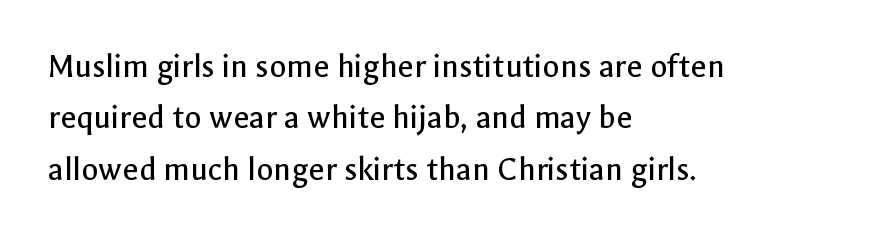
Q: Is the text bold? A: No.
Q: Is the text italic (slanted)? A: No, it is upright.
Q: Is the typeface a serif or a sans-serif typeface? A: Sans-serif.
Q: Is the text underlined? A: No.
Q: How is the paragraph aligned? A: Left-aligned.
Q: Is the spacing between letters normal or unusually wide? A: Normal.
Q: Is the spacing between lines tight, normal or loose? A: Normal.
Q: Width (condensed, normal, or wide)? A: Normal.
Q: x-height? A: Medium.
Q: Monospaced? A: No.
